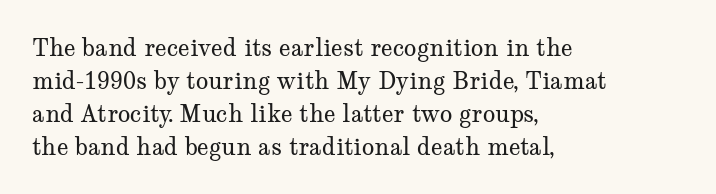
The image shows 23 px text type, upright; set left-aligned, normal line spacing (1.43x), normal letter spacing, not underlined.
